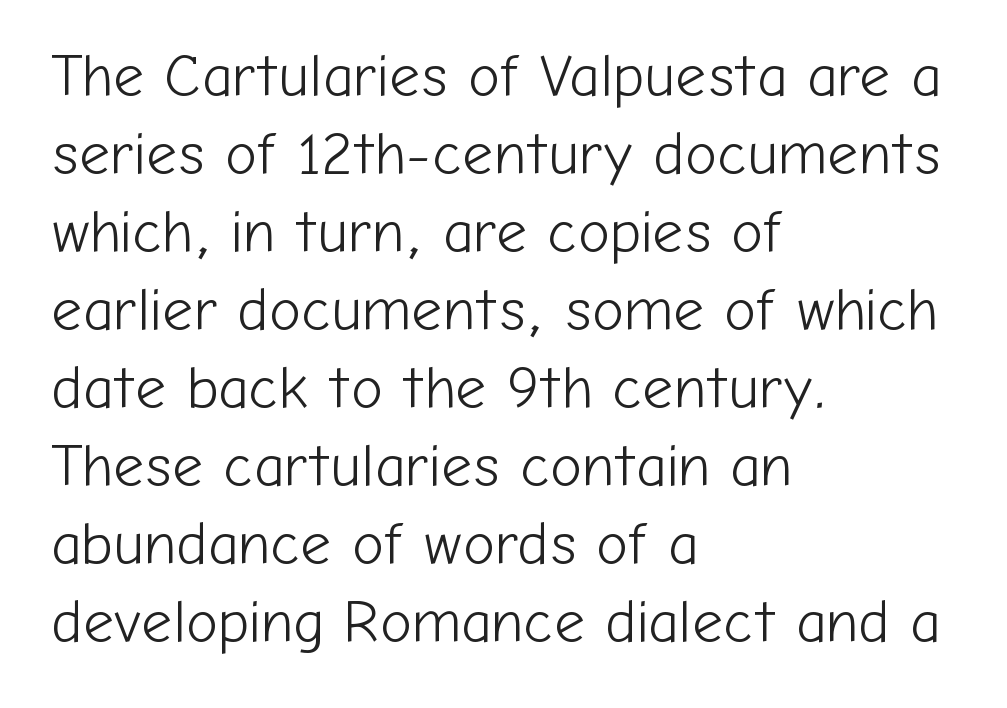
The image shows 60 px light sans-serif type, upright; set left-aligned, normal line spacing (1.3x), normal letter spacing, not underlined; low stroke contrast and a medium x-height.
